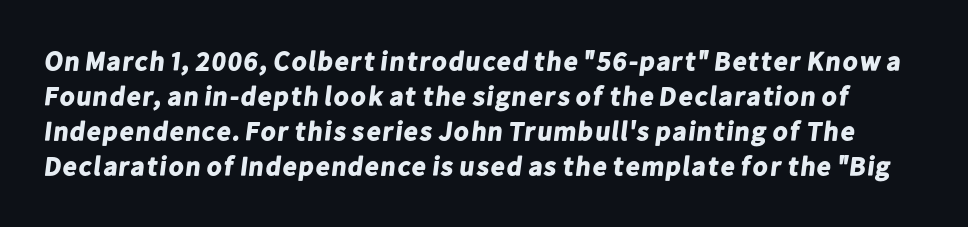
Q: Is the text bold? A: Yes.
Q: Is the text underlined? A: No.
Q: Is the spacing between letters normal or unusually wide? A: Normal.
Q: Is the spacing between lines tight, normal or loose? A: Normal.
